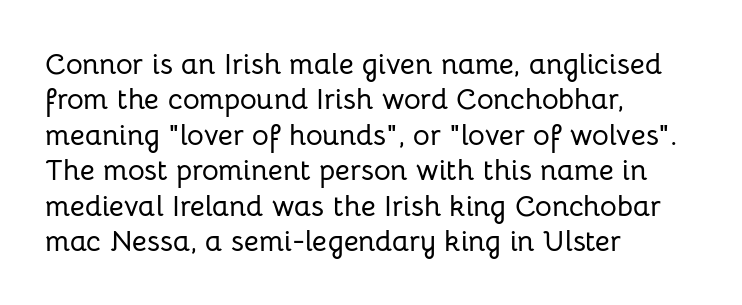
Q: Is the text italic (slanted)? A: No, it is upright.
Q: Is the typeface a serif or a sans-serif typeface? A: Sans-serif.
Q: Is the text underlined? A: No.
Q: How is the paragraph aligned? A: Left-aligned.
Q: Is the spacing between letters normal or unusually wide? A: Normal.
Q: Width (condensed, normal, or wide)? A: Normal.
Q: Stroke contrast? A: Low.
Q: x-height? A: Medium.
Q: Monospaced? A: No.
